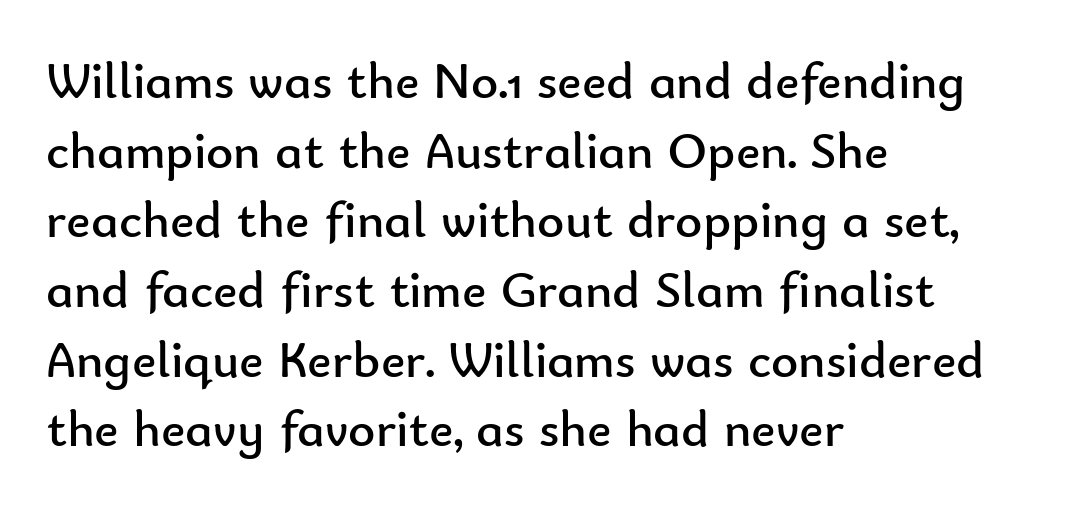
Caption: standard tracking, unaltered. A normal amount of white space separates one row of letters from the next. Glance below the letters and you will spot only blank space. Counters stay open thanks to moderate or lighter strokes. Italic? Not at all — the glyphs are vertical. You could not count columns in this text — the font is proportionally spaced.
